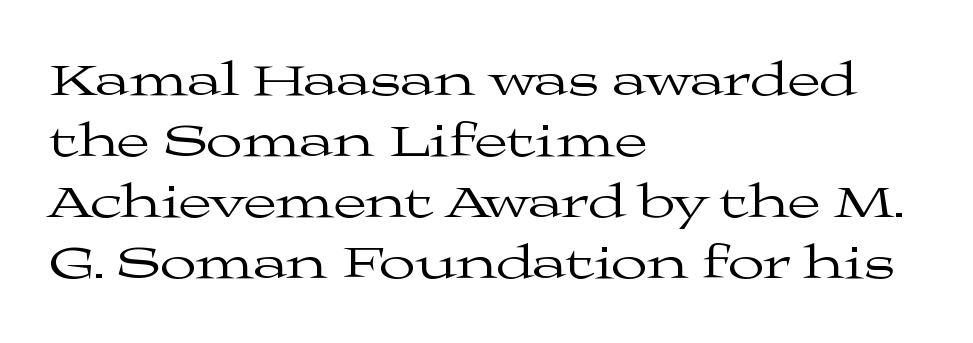
The font is comparable to plain body text, perhaps lighter. The letters advance in unequal steps, a hallmark of proportional type. Here the glyphs are tracked normally, forming tight word shapes. The designer left line spacing at the default. This is roman type, the default non-slanted kind. If you drew a ruler down the left edge, every line would touch it.
